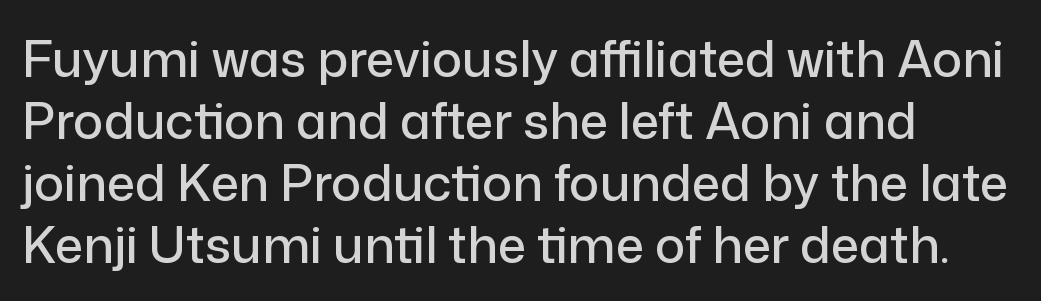
Q: Is the text italic (slanted)? A: No, it is upright.
Q: Is the typeface a serif or a sans-serif typeface? A: Sans-serif.
Q: Is the text underlined? A: No.
Q: How is the paragraph aligned? A: Left-aligned.
Q: Is the spacing between letters normal or unusually wide? A: Normal.
Q: Width (condensed, normal, or wide)? A: Normal.
Q: Stroke contrast? A: Low.
Q: x-height? A: Medium.
Q: Monospaced? A: No.
